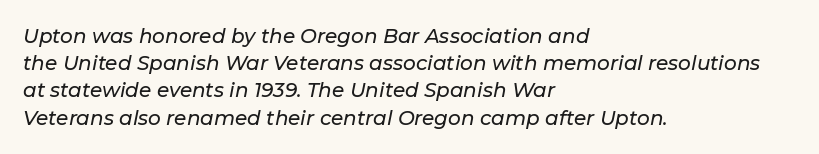
{"italic": "yes", "lean": "right", "slant_degrees": 11, "underline": "no", "align": "left", "line_spacing": "normal", "line_spacing_ratio": 1.36, "letter_spacing": "normal", "letter_spacing_em": 0.0, "glyph_px": 20}
